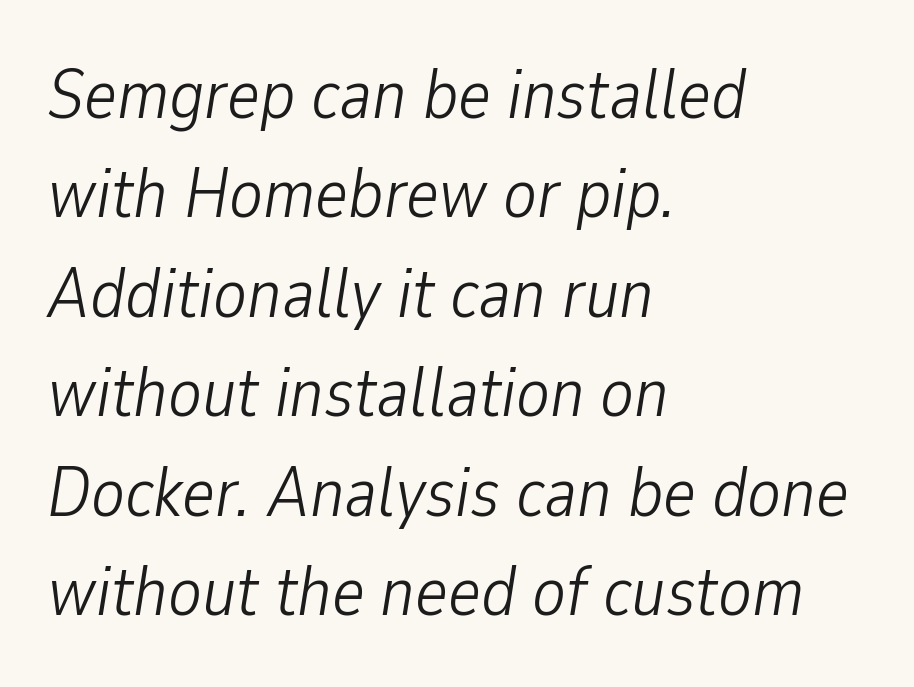
The image shows 70 px light, condensed type, italic (leaning right); set left-aligned, normal line spacing (1.42x), normal letter spacing, not underlined; low stroke contrast and a medium x-height.
